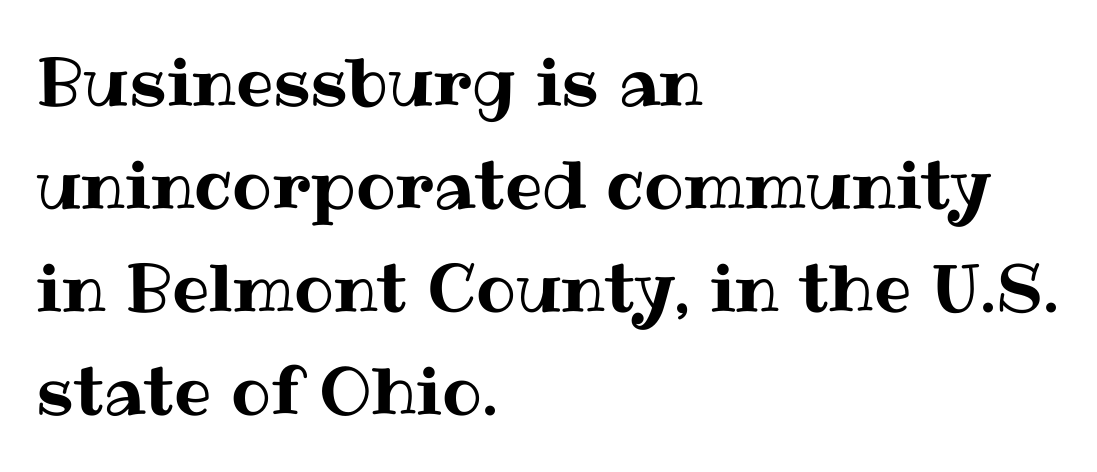
{"italic": "no", "width": "normal", "stroke_contrast": "medium", "x_height": "medium", "monospaced": "no", "underline": "no", "align": "left", "line_spacing": "normal", "line_spacing_ratio": 1.56, "letter_spacing": "normal", "letter_spacing_em": 0.0, "glyph_px": 66}
